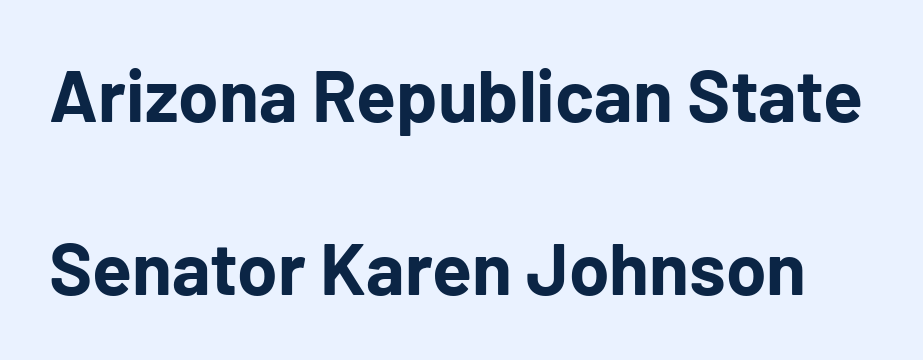
{"serif": "no", "italic": "no", "bold": "yes", "weight": "bold", "width": "normal", "stroke_contrast": "low", "x_height": "medium", "monospaced": "no", "underline": "no", "line_spacing": "loose", "line_spacing_ratio": 2.37, "letter_spacing": "normal", "letter_spacing_em": 0.0, "glyph_px": 73}
